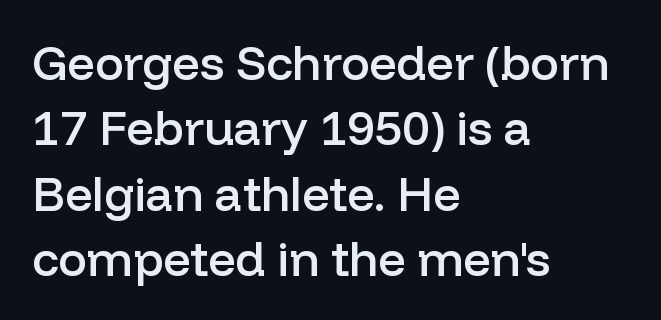
{"serif": "no", "italic": "no", "bold": "semi", "weight": "semibold", "width": "normal", "stroke_contrast": "low", "x_height": "medium", "monospaced": "no", "underline": "no", "align": "left", "line_spacing": "normal", "line_spacing_ratio": 1.36, "letter_spacing": "normal", "letter_spacing_em": 0.0, "glyph_px": 48}
